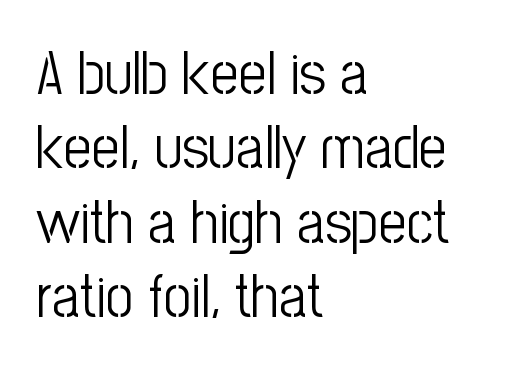
{"serif": "no", "italic": "no", "bold": "no", "weight": "light", "width": "condensed", "stroke_contrast": "low", "x_height": "medium", "monospaced": "no", "underline": "no", "align": "left", "line_spacing_ratio": 1.22, "letter_spacing": "normal", "letter_spacing_em": 0.0, "glyph_px": 61}
